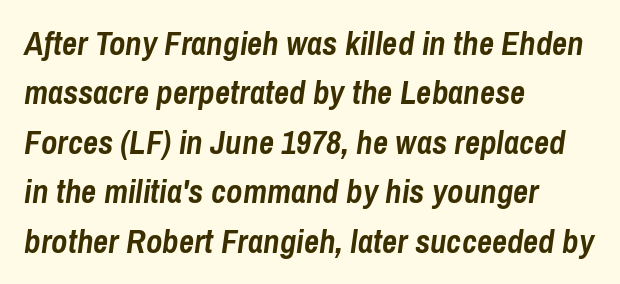
{"italic": "yes", "lean": "right", "slant_degrees": 8, "bold": "yes", "weight": "semibold", "width": "condensed", "stroke_contrast": "low", "x_height": "medium", "monospaced": "no", "underline": "no", "align": "left", "line_spacing": "normal", "line_spacing_ratio": 1.5, "letter_spacing": "normal", "letter_spacing_em": 0.0, "glyph_px": 33}
